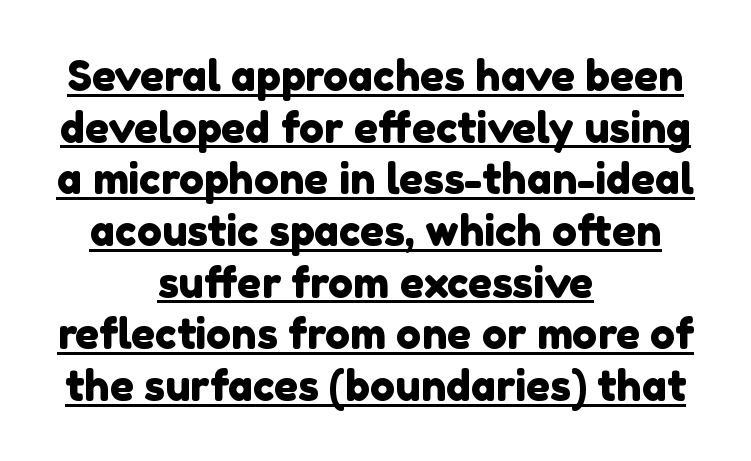
The image shows 42 px sans-serif type; set centered, line spacing 1.23x, normal letter spacing, underlined; a medium x-height.
